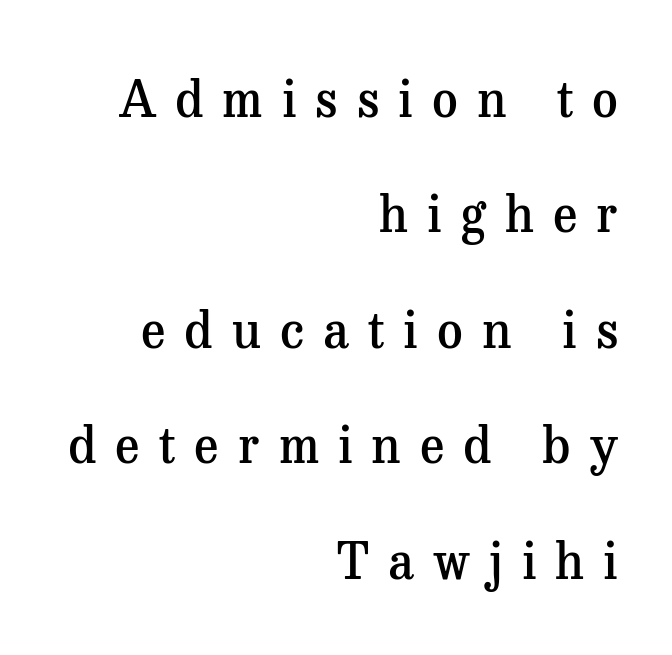
The passage shown is semibold, sitting just below true bold. No italicization has been applied; the sample stays upright. If you drew a ruler down the right edge, every line would touch it. The area under the type is left untouched. Proportional: the letters do not fall into vertical columns. The letters carry serifs — small finishing strokes at the ends of their stems.
